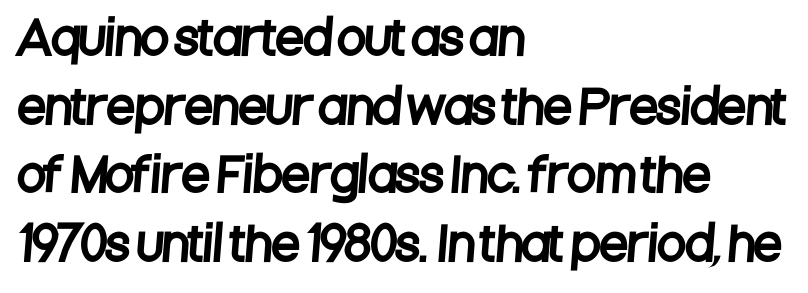
{"serif": "no", "width": "condensed", "stroke_contrast": "low", "x_height": "large", "monospaced": "no", "underline": "no", "align": "left", "line_spacing": "normal", "line_spacing_ratio": 1.49, "letter_spacing": "normal", "letter_spacing_em": 0.0, "glyph_px": 46}
